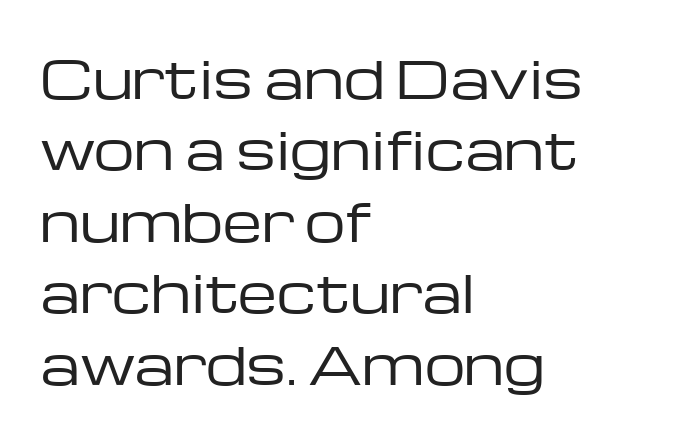
The typeface chosen for these lines omits serifs. Caption: face not bold, strokes unweighted. Italic: no, the glyphs are upright roman. This rendering uses left alignment, leaving the right contour irregular.
